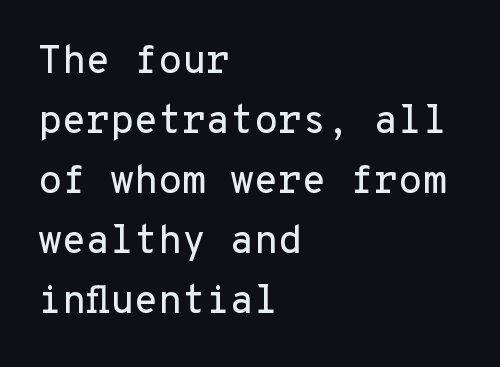
{"serif": "no", "italic": "no", "width": "normal", "stroke_contrast": "low", "x_height": "medium", "monospaced": "yes", "underline": "no", "align": "left", "line_spacing": "normal", "line_spacing_ratio": 1.54, "letter_spacing": "normal", "letter_spacing_em": 0.0, "glyph_px": 39}
